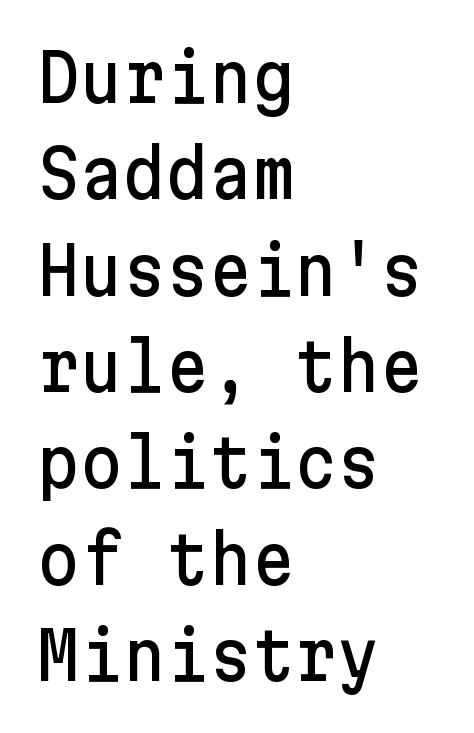
Upright lettering throughout. Horizontally, the lines are justified to the leading edge only. Words appear dense and cohesive because spacing is normal. Summary of vertical rhythm: regular, with standard interline spacing. Examine the stroke ends and you'll find no serifs. The string is rendered with underlining switched off.
